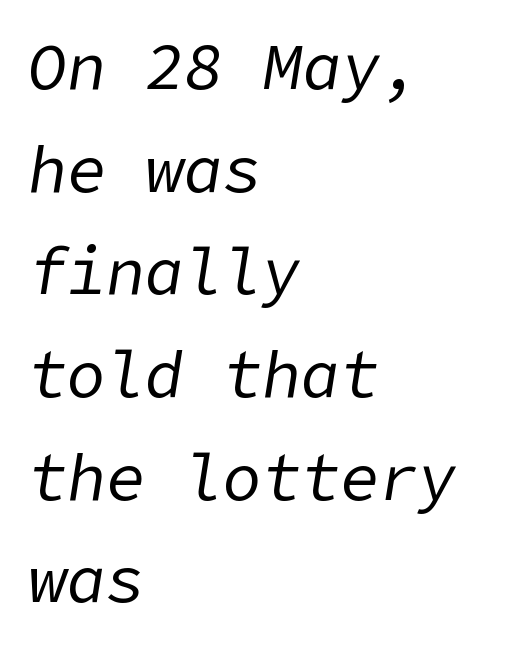
Q: Is the text bold? A: No.
Q: Is the text italic (slanted)? A: Yes, it leans right by about 9 degrees.
Q: Is the text underlined? A: No.
Q: How is the paragraph aligned? A: Left-aligned.
Q: Is the spacing between letters normal or unusually wide? A: Normal.
Q: Is the spacing between lines tight, normal or loose? A: Normal.
Q: Width (condensed, normal, or wide)? A: Normal.
Q: Stroke contrast? A: Low.
Q: x-height? A: Medium.
